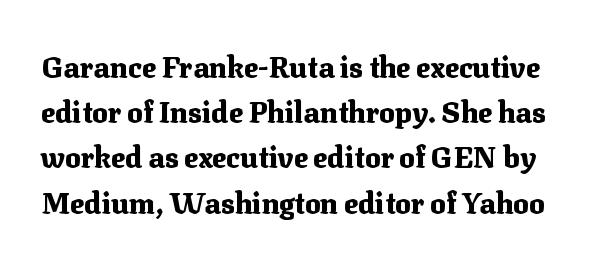
{"serif": "yes", "italic": "no", "bold": "yes", "weight": "heavy", "width": "normal", "stroke_contrast": "medium", "x_height": "medium", "monospaced": "no", "underline": "no", "line_spacing": "normal", "line_spacing_ratio": 1.56, "letter_spacing": "normal", "letter_spacing_em": 0.0, "glyph_px": 29}
